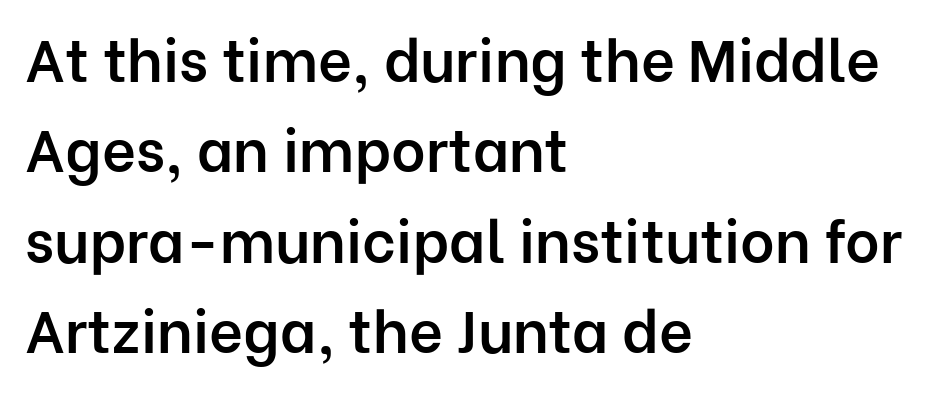
The image shows 59 px semibold sans-serif type, upright; set left-aligned, normal line spacing (1.53x), normal letter spacing, not underlined; low stroke contrast and a medium x-height.
